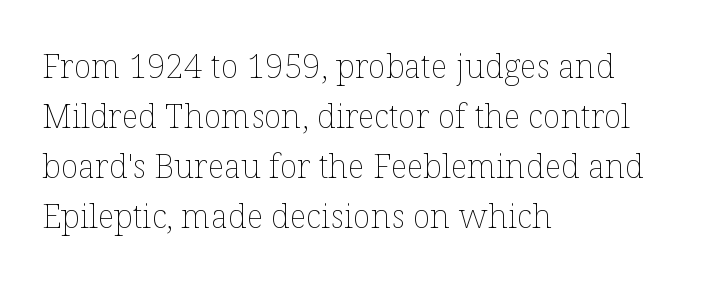
{"italic": "no", "bold": "no", "weight": "thin", "width": "normal", "stroke_contrast": "low", "x_height": "medium", "monospaced": "no", "underline": "no", "align": "left", "line_spacing": "normal", "line_spacing_ratio": 1.52, "letter_spacing": "normal", "letter_spacing_em": 0.0, "glyph_px": 33}
